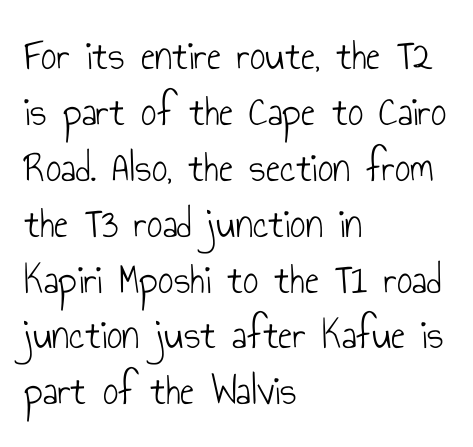
{"serif": "no", "italic": "no", "bold": "no", "weight": "light", "width": "condensed", "stroke_contrast": "low", "x_height": "small", "monospaced": "no", "underline": "no", "align": "left", "line_spacing": "normal", "line_spacing_ratio": 1.3, "letter_spacing": "normal", "letter_spacing_em": 0.0, "glyph_px": 43}
